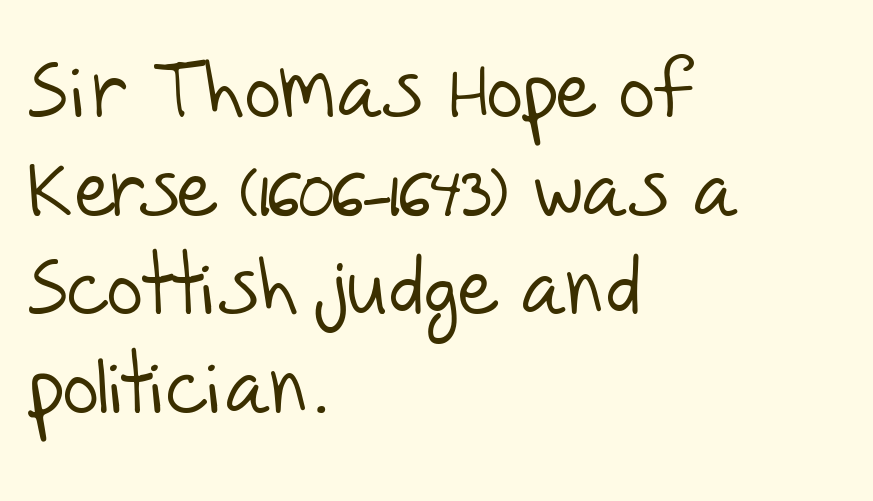
{"serif": "no", "bold": "no", "weight": "light", "width": "normal", "stroke_contrast": "low", "x_height": "large", "monospaced": "no", "underline": "no", "align": "left", "line_spacing": "normal", "line_spacing_ratio": 1.25, "letter_spacing": "normal", "letter_spacing_em": 0.0, "glyph_px": 79}
